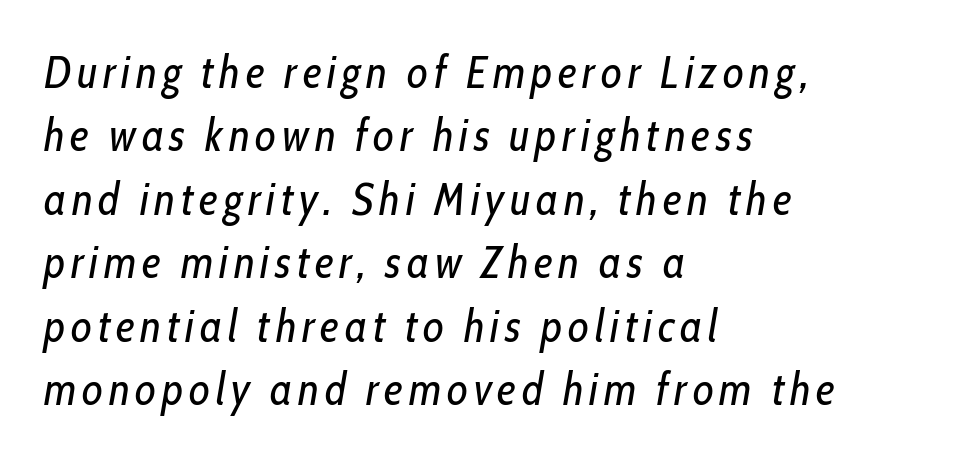
The image shows 45 px regular-weight, condensed type, italic (leaning right); set left-aligned, normal line spacing (1.41x), not underlined; low stroke contrast and a medium x-height.
